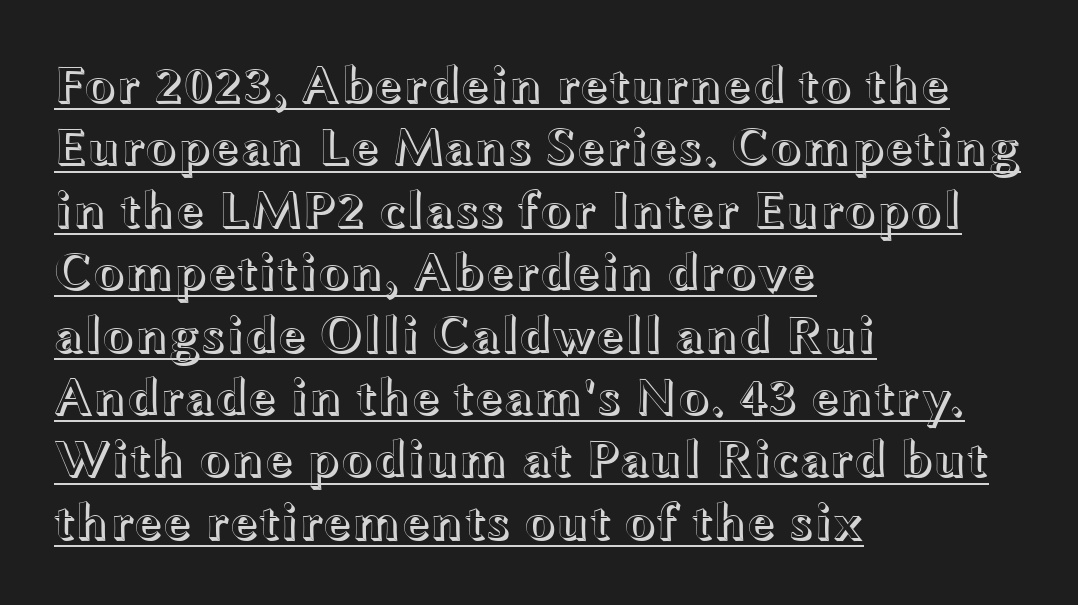
The image shows 52 px wide type, upright; set left-aligned, line spacing 1.2x, normal letter spacing, underlined; a medium x-height.
